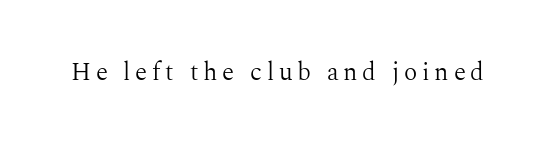
{"italic": "no", "bold": "no", "underline": "no", "glyph_px": 25}
